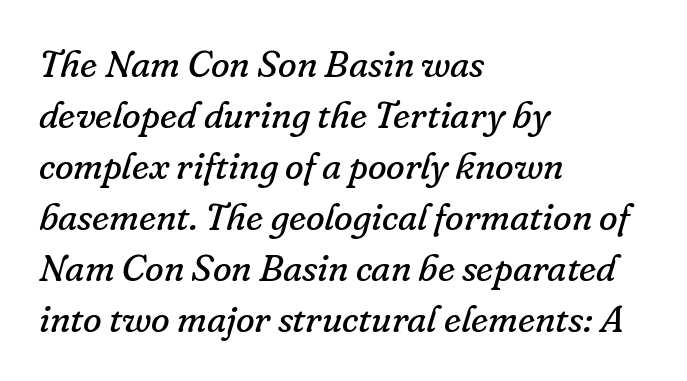
Q: Is the text bold? A: No.
Q: Is the text italic (slanted)? A: Yes, it leans right by about 16 degrees.
Q: Is the typeface a serif or a sans-serif typeface? A: Serif.
Q: Is the text underlined? A: No.
Q: How is the paragraph aligned? A: Left-aligned.
Q: Is the spacing between letters normal or unusually wide? A: Normal.
Q: Is the spacing between lines tight, normal or loose? A: Normal.
Q: Width (condensed, normal, or wide)? A: Normal.
Q: Stroke contrast? A: Low.
Q: x-height? A: Small.
Q: Monospaced? A: No.
